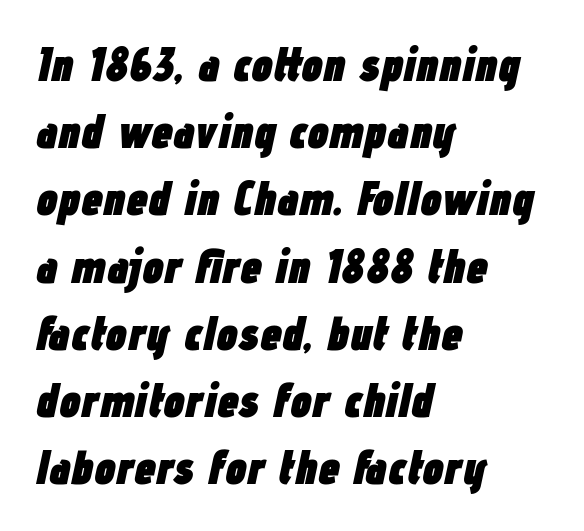
Which margin do the lines hug? The left one — the right edge is uneven. Glance below the letters and you will spot only blank space. In terms of weight, the rendering is a true, heavy bold. In terms of posture, this sample is oblique. Vertical spacing — default. Nothing unusual about the tracking: characters are spaced as the font intends.
